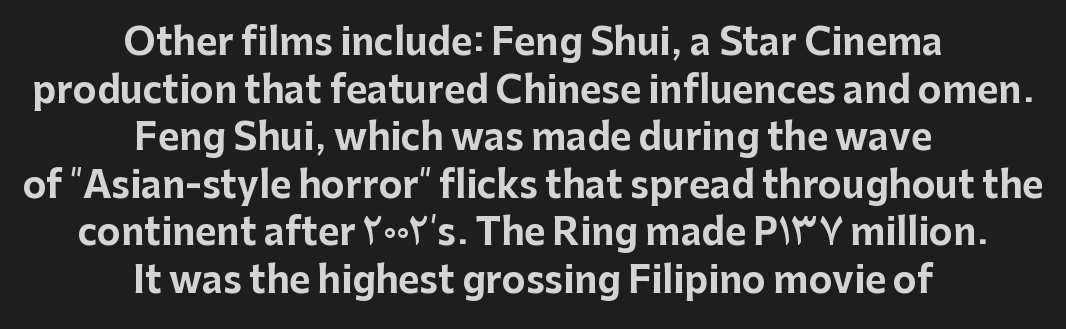
The typesetter chose a symmetrical, centered arrangement here. The letters stand straight up with perfectly vertical stems. Each letter's strokes conclude bluntly, with no projecting serifs. This sample has the flowing, uneven cadence of proportional lettering.
